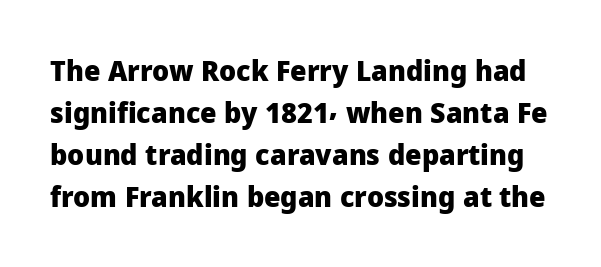
The rendering shows plain stroke endings on the letterforms — a sans-serif design. One glance says typical: line gaps are just what's usual. Tall strokes in this sample are plumb rather than angled. Any mark beneath the type? The region is blank.
